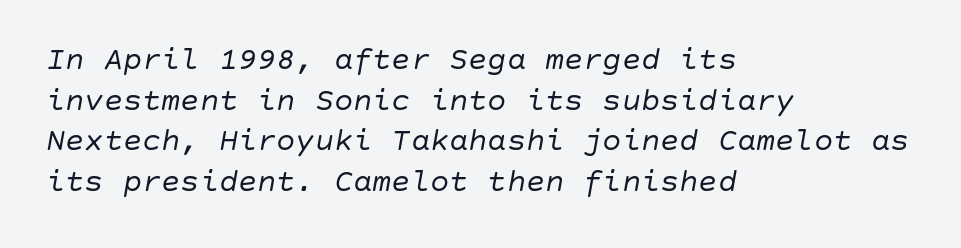
The image shows 32 px regular-weight type, italic (leaning right); set left-aligned, normal line spacing (1.27x), normal letter spacing, not underlined; low stroke contrast and a large x-height.
